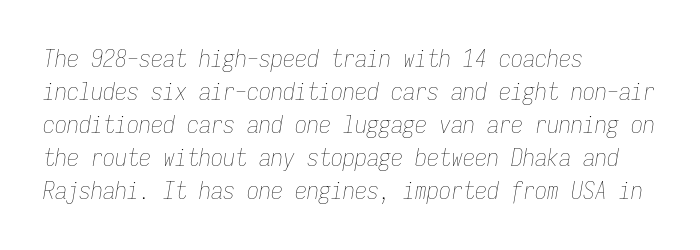
The image shows 24 px text type, italic (leaning right); set left-aligned, normal line spacing (1.38x), normal letter spacing, not underlined.
